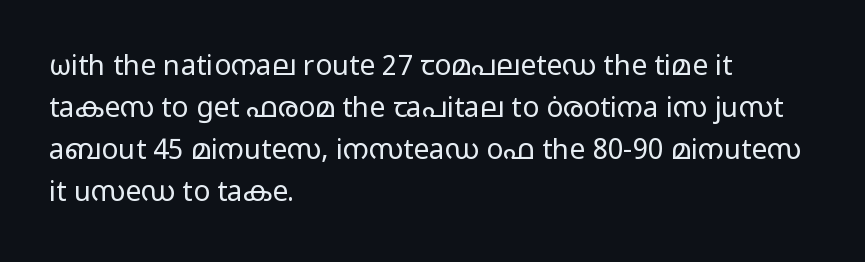
The leading is moderate, giving the passage an even texture. This sample uses an upright cut, with every glyph sitting square on the baseline. The rendering anchors every line to the left-hand side. Clear beneath every line of the passage. The characters display no serif detailing; their extremities are plain. Spacing verdict: proportional, widths tailored to each character.
